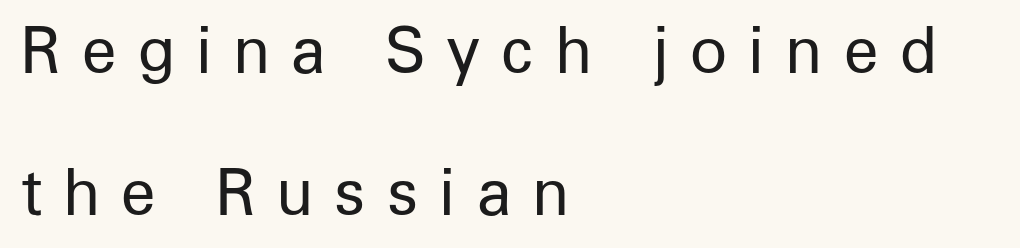
Q: Is the text bold? A: No.
Q: Is the text italic (slanted)? A: No, it is upright.
Q: Is the typeface a serif or a sans-serif typeface? A: Sans-serif.
Q: Is the text underlined? A: No.
Q: How is the paragraph aligned? A: Left-aligned.
Q: Is the spacing between letters normal or unusually wide? A: Unusually wide.
Q: Is the spacing between lines tight, normal or loose? A: Loose.
Q: Width (condensed, normal, or wide)? A: Normal.
Q: Stroke contrast? A: Low.
Q: x-height? A: Medium.
Q: Monospaced? A: No.
